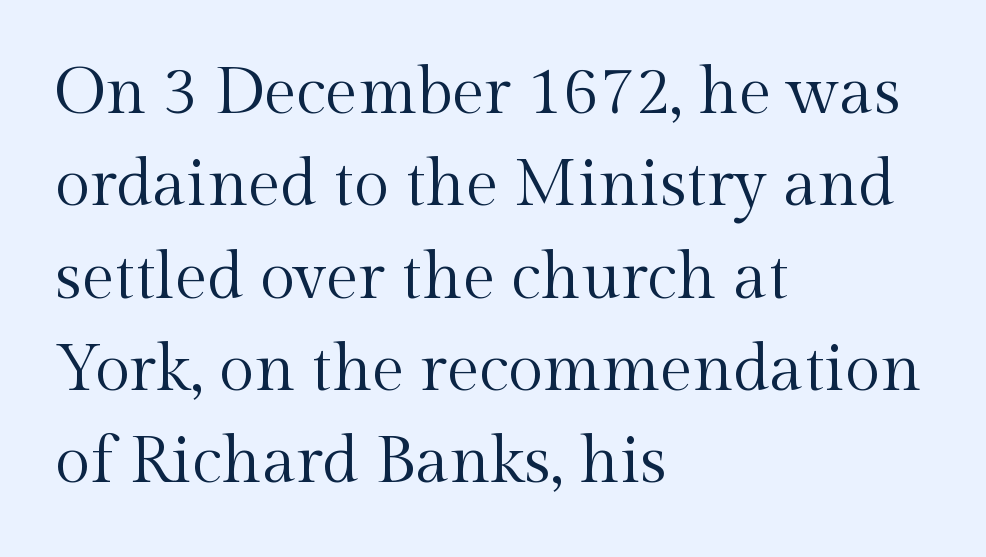
The baseline area is clear. Yep, those are serifs on the letters. Think of a printed novel: that variable character pitch is what you see here. These lines keep a tight, regular rhythm from letter to letter.
